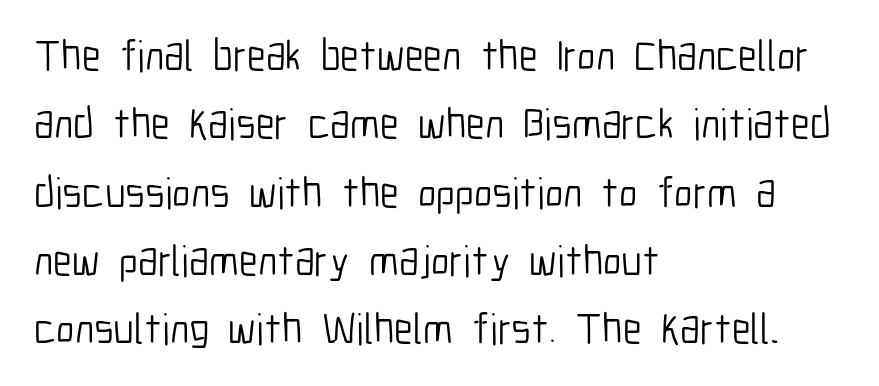
Q: Is the text bold? A: No.
Q: Is the text italic (slanted)? A: No, it is upright.
Q: Is the typeface a serif or a sans-serif typeface? A: Sans-serif.
Q: Is the text underlined? A: No.
Q: How is the paragraph aligned? A: Left-aligned.
Q: Is the spacing between letters normal or unusually wide? A: Normal.
Q: Is the spacing between lines tight, normal or loose? A: Normal.
Q: Width (condensed, normal, or wide)? A: Condensed.
Q: Stroke contrast? A: Low.
Q: x-height? A: Medium.
Q: Monospaced? A: No.
